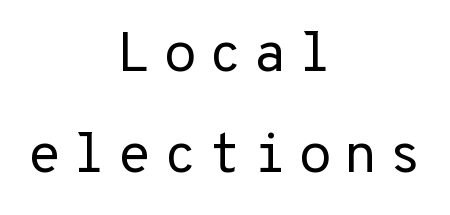
The image shows 56 px regular-weight sans-serif type, upright, monospaced; set centered, line spacing 1.8x, not underlined; low stroke contrast and a medium x-height.
